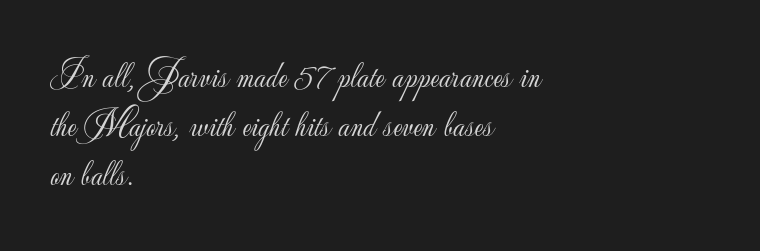
The image shows 37 px light sans-serif type; set left-aligned, normal line spacing (1.33x), normal letter spacing, not underlined; low stroke contrast and a small x-height.
